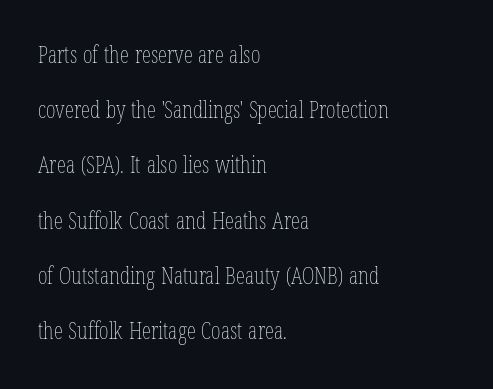
Caption: multi-line text, flush left, ragged right. The space directly below the letters is spotless. The space between consecutive lines is lavish. Letters have the restrained weight of plain body copy at most.
